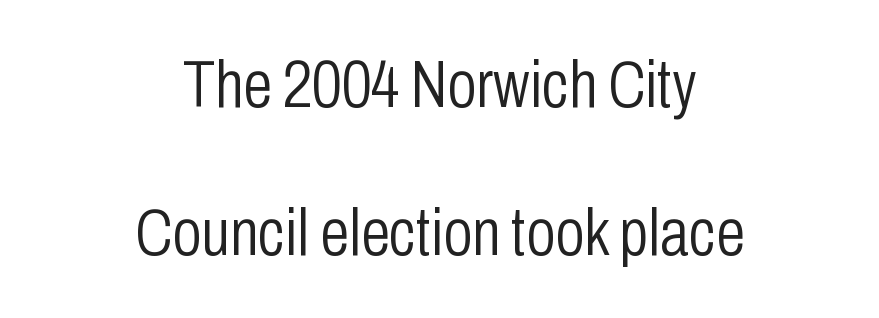
{"serif": "no", "italic": "no", "bold": "no", "weight": "light", "width": "condensed", "stroke_contrast": "low", "x_height": "medium", "monospaced": "no", "underline": "no", "align": "center", "line_spacing": "loose", "line_spacing_ratio": 2.24, "letter_spacing": "normal", "letter_spacing_em": 0.0, "glyph_px": 66}
